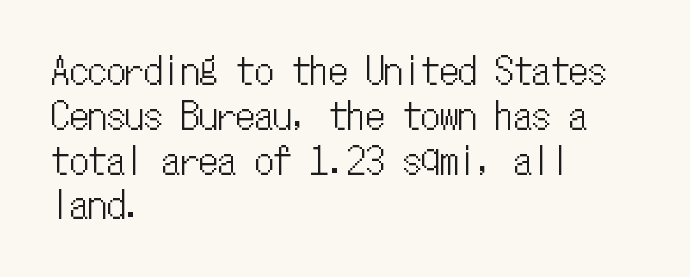
{"italic": "no", "width": "condensed", "stroke_contrast": "low", "x_height": "medium", "monospaced": "yes", "underline": "no", "align": "left", "line_spacing_ratio": 1.21, "letter_spacing": "normal", "letter_spacing_em": 0.0, "glyph_px": 37}
